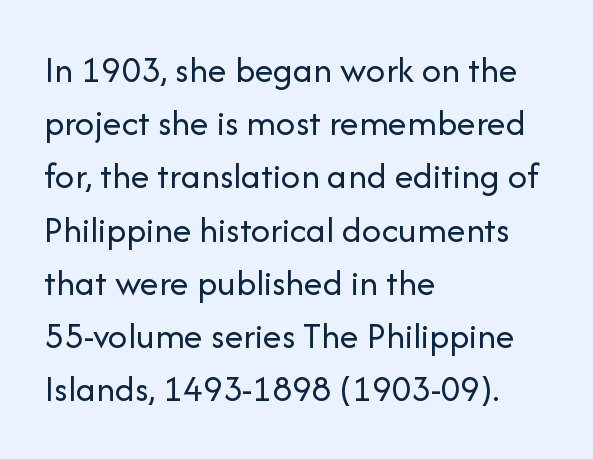
{"serif": "no", "italic": "no", "bold": "no", "weight": "regular", "width": "normal", "stroke_contrast": "low", "x_height": "medium", "monospaced": "no", "underline": "no", "align": "left", "line_spacing": "normal", "line_spacing_ratio": 1.4, "letter_spacing": "normal", "letter_spacing_em": 0.0, "glyph_px": 38}
